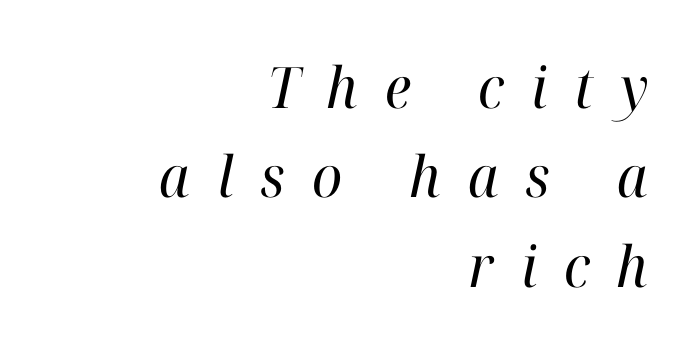
{"serif": "yes", "italic": "yes", "lean": "right", "slant_degrees": 12, "bold": "no", "weight": "regular", "width": "normal", "stroke_contrast": "high", "x_height": "medium", "monospaced": "no", "underline": "no", "align": "right", "line_spacing": "normal", "line_spacing_ratio": 1.57, "letter_spacing": "wide", "letter_spacing_em": 0.47, "glyph_px": 57}
